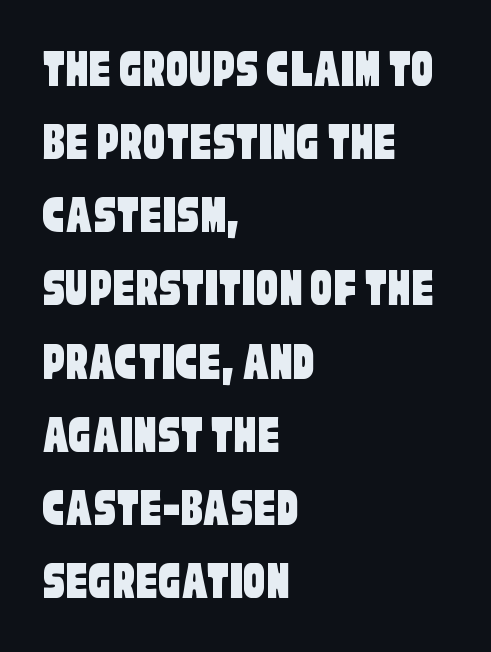
The image shows 55 px condensed sans-serif type; set left-aligned, normal line spacing (1.33x), normal letter spacing, not underlined; low stroke contrast and a large x-height.
